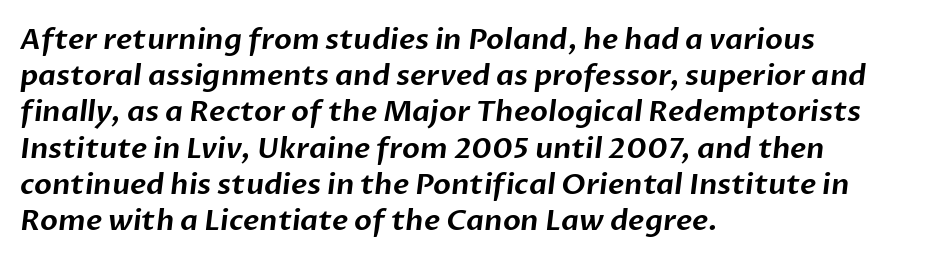
Q: Is the typeface a serif or a sans-serif typeface? A: Sans-serif.
Q: Is the text underlined? A: No.
Q: How is the paragraph aligned? A: Left-aligned.
Q: Is the spacing between letters normal or unusually wide? A: Normal.
Q: Is the spacing between lines tight, normal or loose? A: Normal.
Q: Width (condensed, normal, or wide)? A: Normal.
Q: Stroke contrast? A: Low.
Q: x-height? A: Medium.
Q: Monospaced? A: No.
